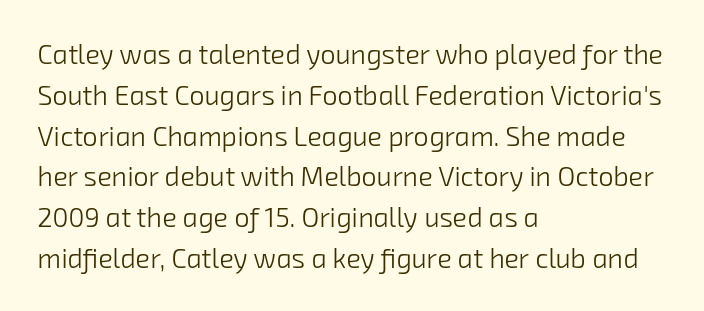
Q: Is the text bold? A: No.
Q: Is the text underlined? A: No.
Q: How is the paragraph aligned? A: Left-aligned.
Q: Is the spacing between letters normal or unusually wide? A: Normal.
Q: Is the spacing between lines tight, normal or loose? A: Normal.
